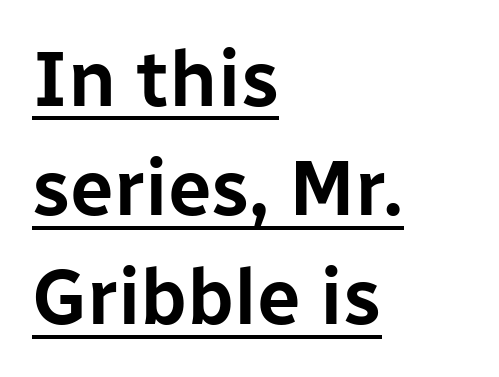
Q: Is the text italic (slanted)? A: No, it is upright.
Q: Is the typeface a serif or a sans-serif typeface? A: Sans-serif.
Q: Is the text underlined? A: Yes.
Q: How is the paragraph aligned? A: Left-aligned.
Q: Is the spacing between letters normal or unusually wide? A: Normal.
Q: Is the spacing between lines tight, normal or loose? A: Normal.
Q: Width (condensed, normal, or wide)? A: Normal.
Q: Stroke contrast? A: Low.
Q: x-height? A: Medium.
Q: Monospaced? A: No.
